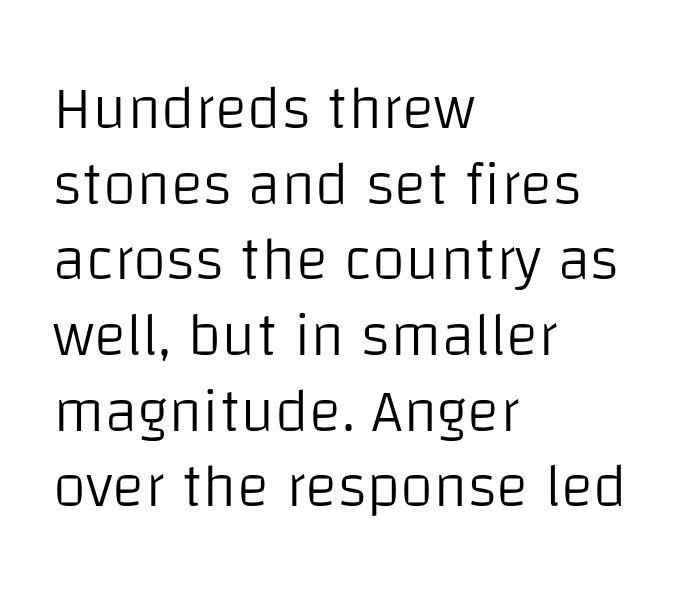
{"serif": "no", "italic": "no", "bold": "no", "weight": "light", "width": "normal", "stroke_contrast": "low", "x_height": "large", "monospaced": "no", "underline": "no", "align": "left", "line_spacing_ratio": 1.24, "letter_spacing": "normal", "letter_spacing_em": 0.0, "glyph_px": 61}
